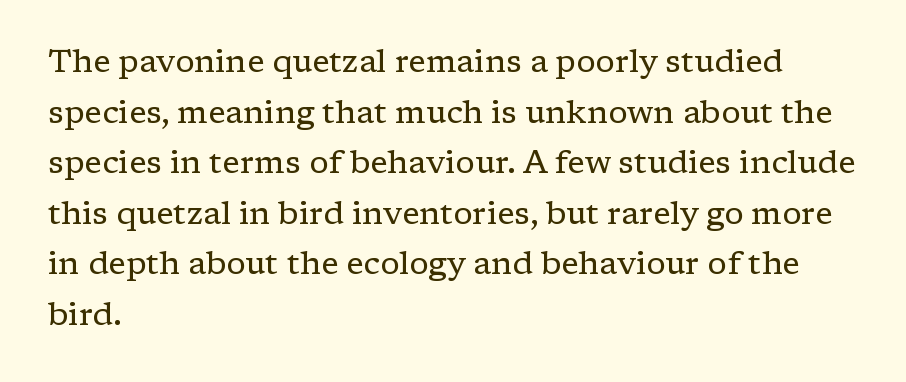
{"serif": "yes", "italic": "no", "bold": "no", "weight": "regular", "width": "normal", "stroke_contrast": "low", "x_height": "medium", "monospaced": "no", "underline": "no", "align": "left", "line_spacing": "normal", "line_spacing_ratio": 1.58, "letter_spacing": "normal", "letter_spacing_em": 0.0, "glyph_px": 32}
